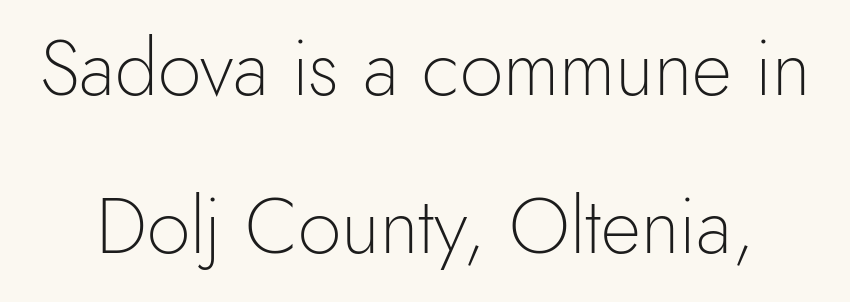
Q: Is the text bold? A: No.
Q: Is the text italic (slanted)? A: No, it is upright.
Q: Is the typeface a serif or a sans-serif typeface? A: Sans-serif.
Q: Is the text underlined? A: No.
Q: Is the spacing between letters normal or unusually wide? A: Normal.
Q: Is the spacing between lines tight, normal or loose? A: Loose.
Q: Width (condensed, normal, or wide)? A: Normal.
Q: x-height? A: Small.
Q: Monospaced? A: No.
